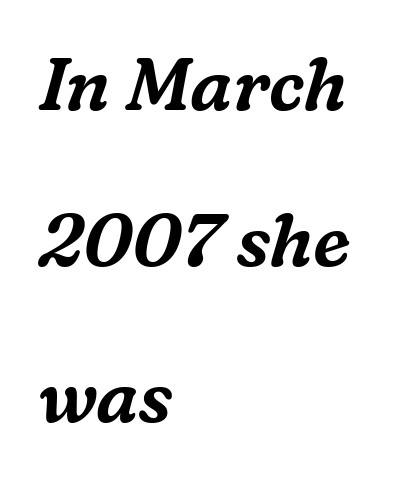
Q: Is the text italic (slanted)? A: Yes, it leans right by about 16 degrees.
Q: Is the typeface a serif or a sans-serif typeface? A: Serif.
Q: Is the text underlined? A: No.
Q: How is the paragraph aligned? A: Left-aligned.
Q: Is the spacing between letters normal or unusually wide? A: Normal.
Q: Is the spacing between lines tight, normal or loose? A: Loose.
Q: Width (condensed, normal, or wide)? A: Normal.
Q: Stroke contrast? A: Medium.
Q: x-height? A: Medium.
Q: Monospaced? A: No.
